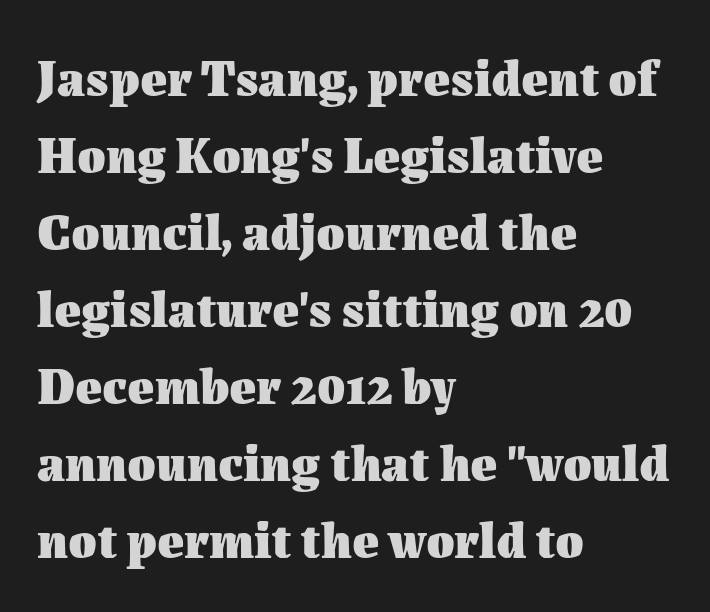
The letters advance in unequal steps, a hallmark of proportional type. Line beginnings align vertically; line endings do not. It's the straight-up-and-down kind of type. Students, this is bold: see how much ink each stroke carries.
